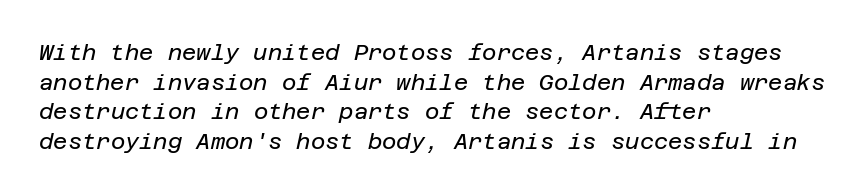
A normal amount of white space separates one row of letters from the next. Tracking here is standard; glyphs follow each other at the usual distance. Line starts are locked; line ends wander. Check under the words: just untouched page. Stroke mass is kept to a normal reading level or below. Would a proofreader flag this as italicized? Yes.
